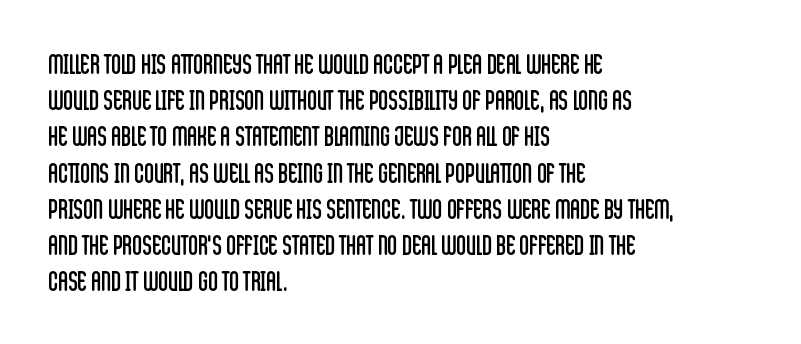
Q: Is the text bold? A: No.
Q: Is the text italic (slanted)? A: No, it is upright.
Q: Is the text underlined? A: No.
Q: How is the paragraph aligned? A: Left-aligned.
Q: Is the spacing between letters normal or unusually wide? A: Normal.
Q: Is the spacing between lines tight, normal or loose? A: Normal.
